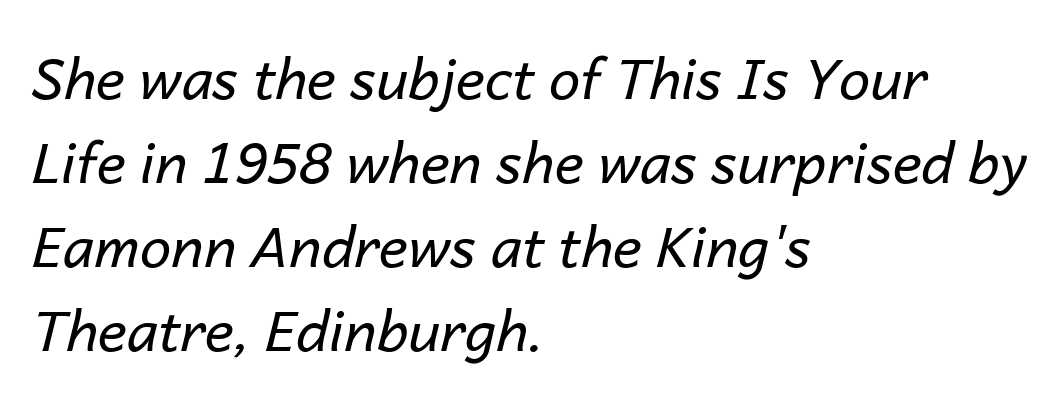
{"italic": "yes", "lean": "right", "slant_degrees": 14, "bold": "no", "weight": "regular", "width": "normal", "stroke_contrast": "low", "x_height": "medium", "monospaced": "no", "underline": "no", "align": "left", "line_spacing": "normal", "line_spacing_ratio": 1.5, "letter_spacing": "normal", "letter_spacing_em": 0.0, "glyph_px": 56}
